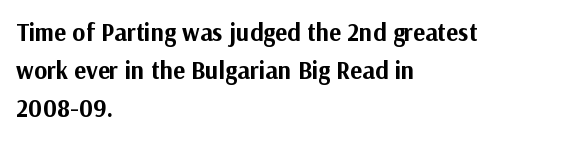
{"italic": "no", "bold": "yes", "underline": "no", "align": "left", "line_spacing": "normal", "line_spacing_ratio": 1.53, "letter_spacing": "normal", "letter_spacing_em": 0.0, "glyph_px": 25}
